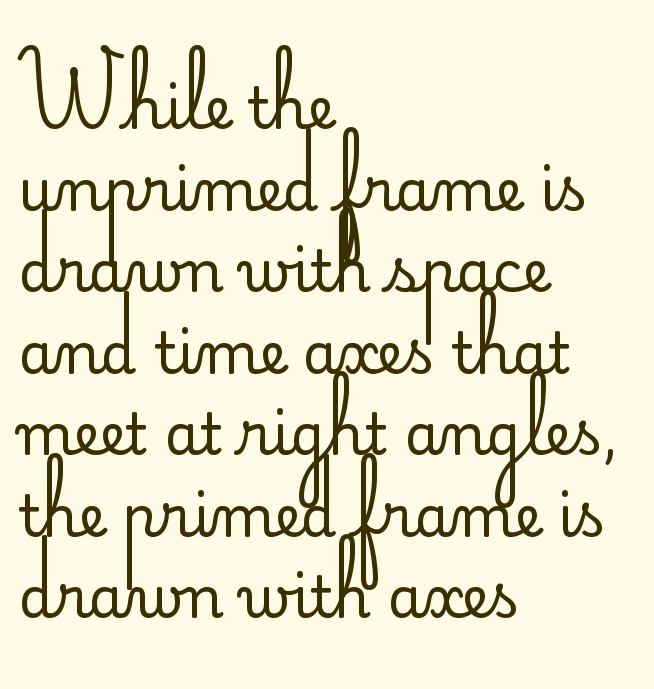
The image shows 57 px regular-weight sans-serif type, upright; set left-aligned, normal line spacing (1.43x), normal letter spacing, not underlined; low stroke contrast and a small x-height.
